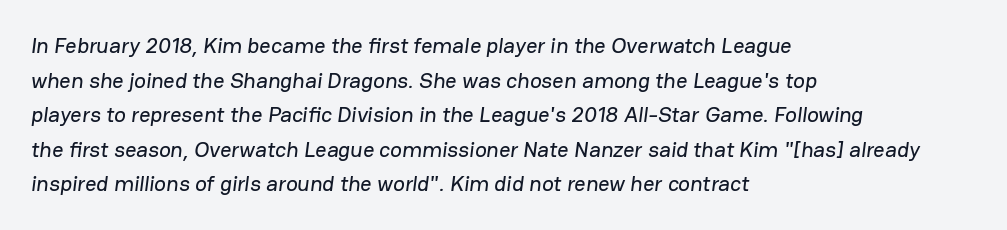
{"underline": "no", "align": "left", "line_spacing": "normal", "line_spacing_ratio": 1.57, "letter_spacing": "normal", "letter_spacing_em": 0.0, "glyph_px": 22}
